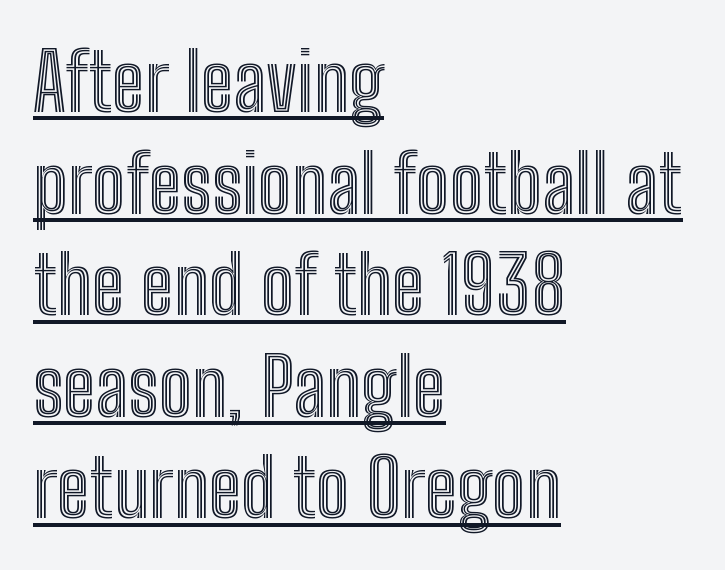
The lines are quadded left. In terms of posture, this sample is upright. Spacing between characters is what you'd get straight out of the box. Here the designer chose a conventional face with non-uniform glyph widths. Leading matches the norm, producing a regular column. Somebody hit Ctrl+U on this one — the words are underlined.
